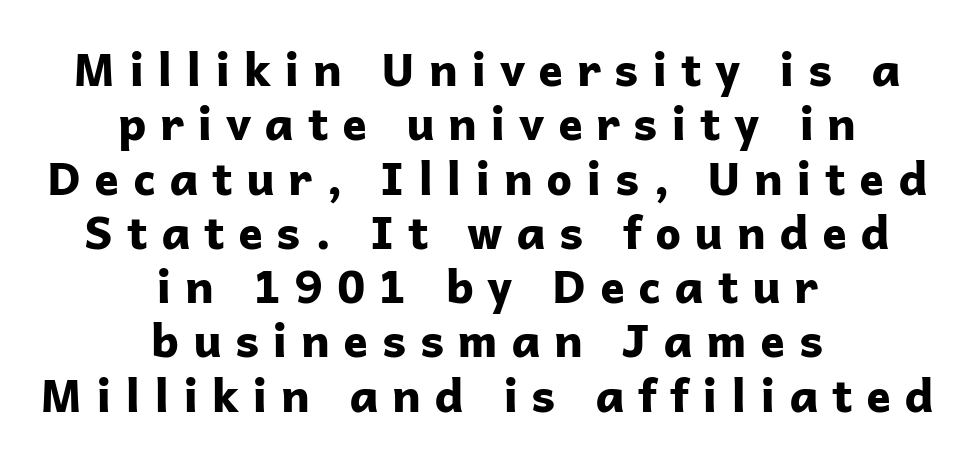
The image shows 46 px bold sans-serif type, upright; set centered, line spacing 1.18x, unusually wide letter spacing (+0.29 em), not underlined; low stroke contrast and a medium x-height.
